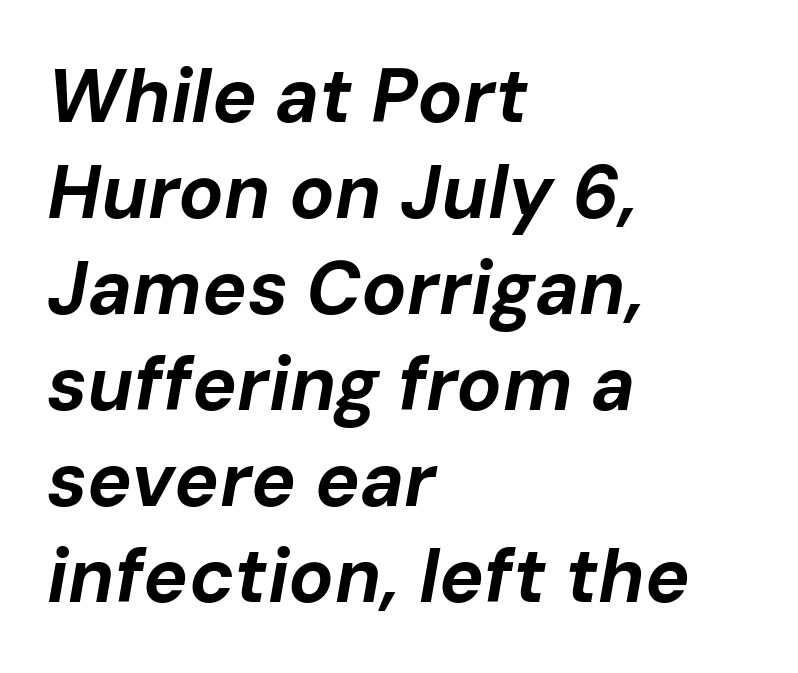
Rendered with sloped, italic letterforms. Look at the tracking — it's just the regular setting, nothing added. The passage shown is not underscored anywhere. Casual observation: everything's shoved over to the left. Baseline-to-baseline distance is the conventional proportion of letter height.
